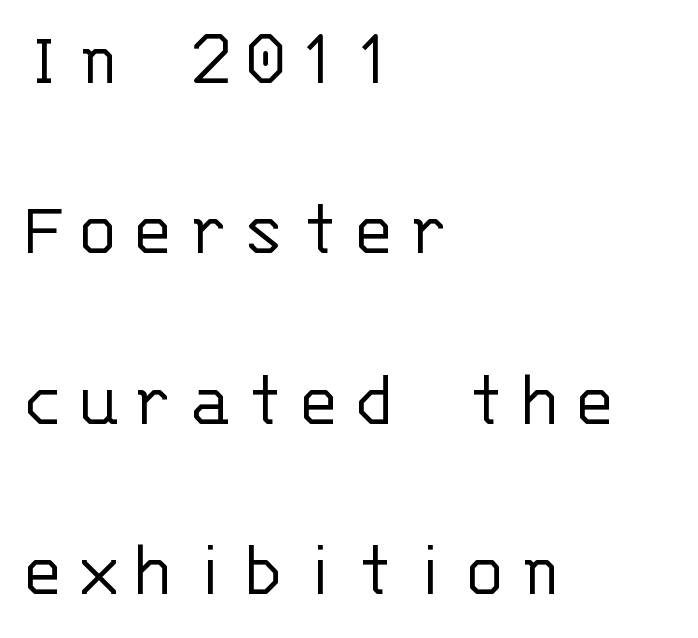
{"serif": "no", "italic": "no", "bold": "no", "weight": "light", "width": "normal", "stroke_contrast": "low", "x_height": "large", "monospaced": "yes", "underline": "no", "align": "left", "line_spacing": "loose", "line_spacing_ratio": 2.13, "glyph_px": 80}
